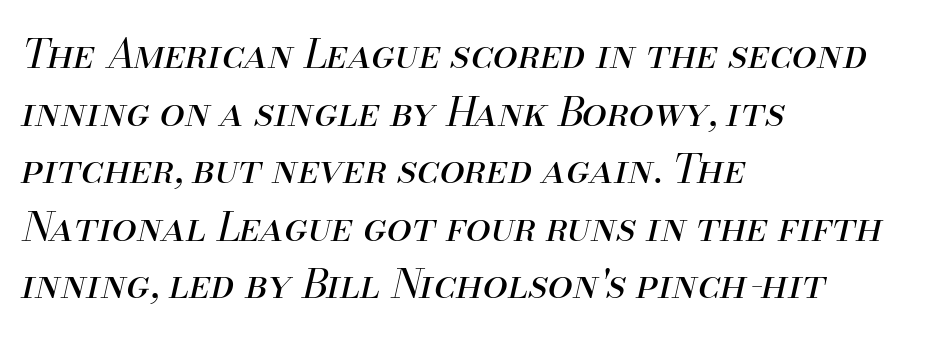
Glance below the letters and you will spot only blank space. The letterforms sit at book weight or below. Baseline-to-baseline distance is the conventional proportion of letter height. Each letter keeps its own natural width here, so spacing adapts to shape.
